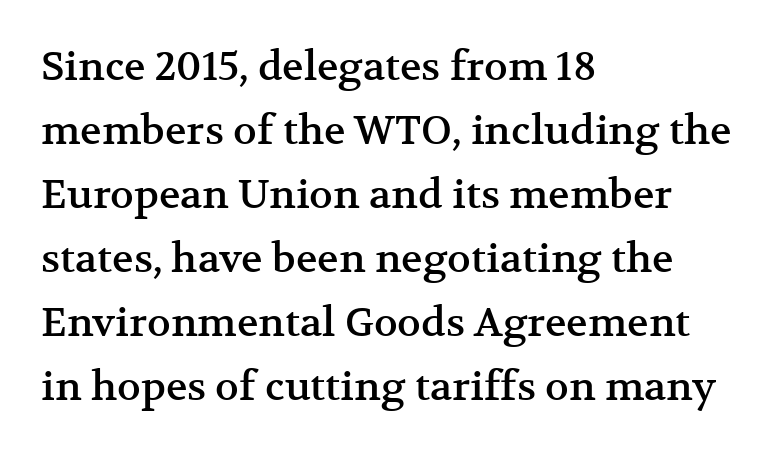
{"serif": "yes", "italic": "no", "width": "normal", "stroke_contrast": "medium", "x_height": "medium", "monospaced": "no", "underline": "no", "align": "left", "line_spacing": "normal", "line_spacing_ratio": 1.6, "letter_spacing": "normal", "letter_spacing_em": 0.0, "glyph_px": 40}
